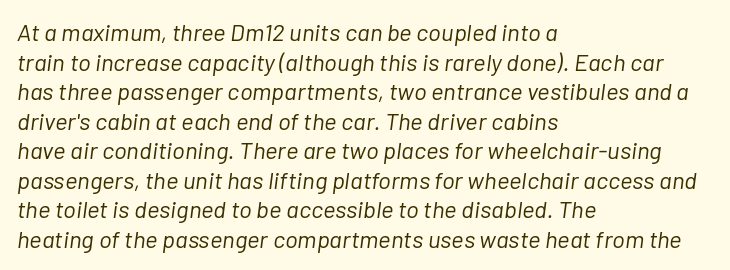
The image shows 24 px text type, italic (leaning right); set left-aligned, line spacing 1.23x, normal letter spacing, not underlined.
